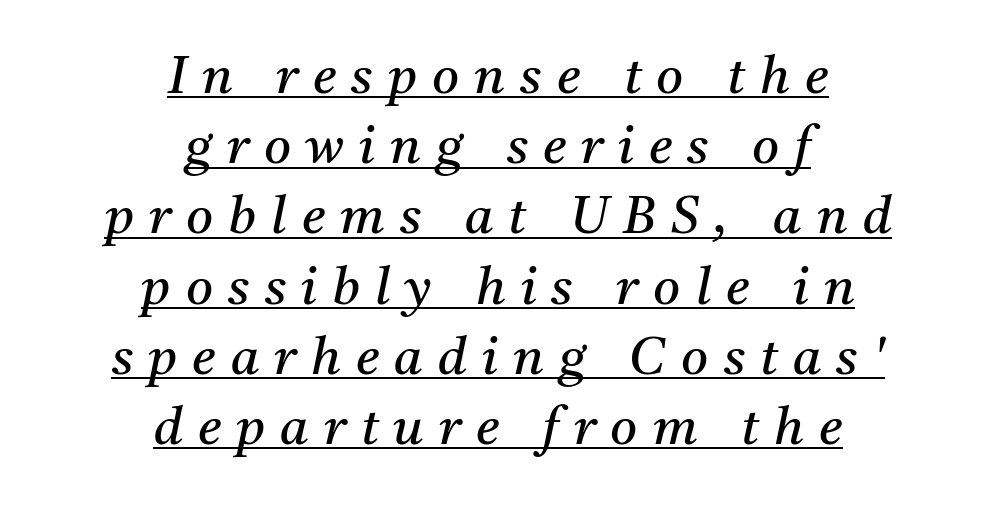
The image shows 52 px regular-weight serif type, italic (leaning right); set centered, normal line spacing (1.35x), unusually wide letter spacing (+0.29 em), underlined; medium stroke contrast and a medium x-height.
